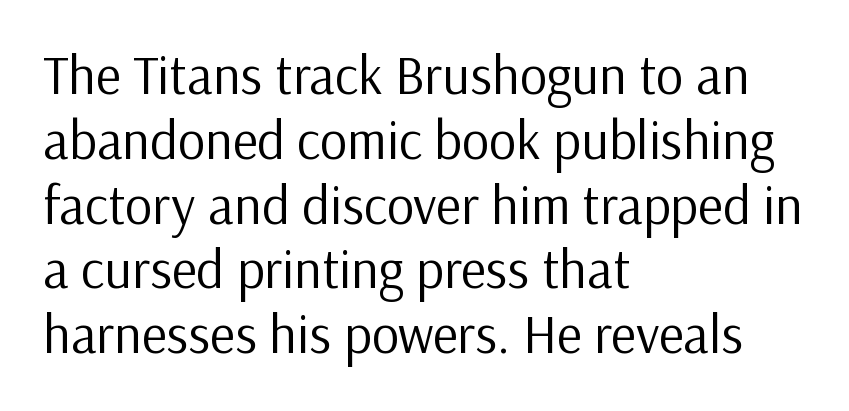
Q: Is the text bold? A: No.
Q: Is the text italic (slanted)? A: No, it is upright.
Q: Is the typeface a serif or a sans-serif typeface? A: Sans-serif.
Q: Is the text underlined? A: No.
Q: How is the paragraph aligned? A: Left-aligned.
Q: Is the spacing between letters normal or unusually wide? A: Normal.
Q: Width (condensed, normal, or wide)? A: Normal.
Q: Stroke contrast? A: Low.
Q: x-height? A: Medium.
Q: Monospaced? A: No.
